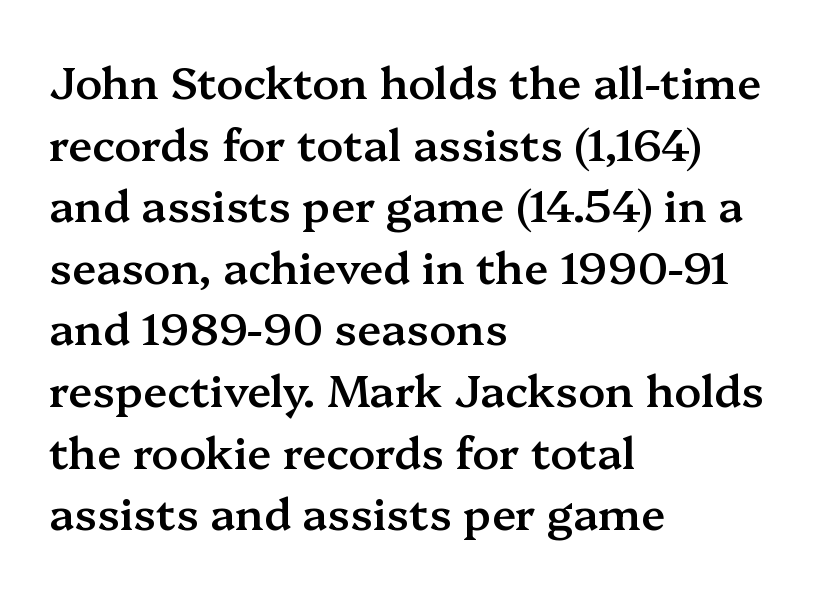
The glyphs in this specimen are seriffed. Nothing unusual about the tracking: characters are spaced as the font intends. Short and long lines alike share a common starting point at left. Vertical strokes here are truly vertical. Only glyphs here, with clear space below each row. Heft: intermediate — a semibold.
